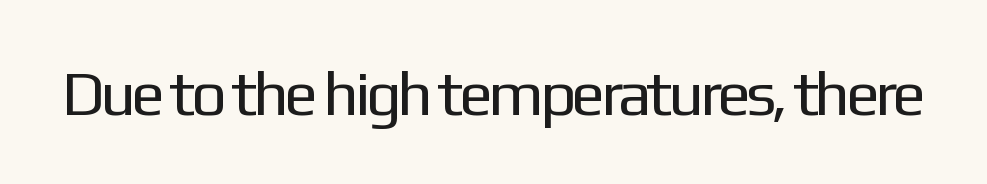
Q: Is the text bold? A: No.
Q: Is the text italic (slanted)? A: No, it is upright.
Q: Is the typeface a serif or a sans-serif typeface? A: Sans-serif.
Q: Is the text underlined? A: No.
Q: Is the spacing between letters normal or unusually wide? A: Normal.
Q: Width (condensed, normal, or wide)? A: Normal.
Q: Stroke contrast? A: Low.
Q: x-height? A: Medium.
Q: Monospaced? A: No.
